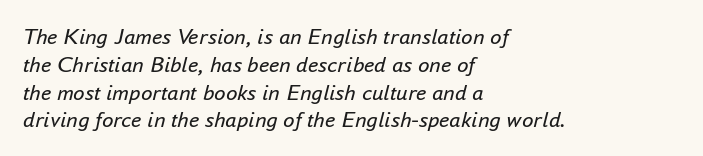
The image shows 23 px text type, italic (leaning right); set left-aligned, line spacing 1.21x, normal letter spacing, not underlined.
